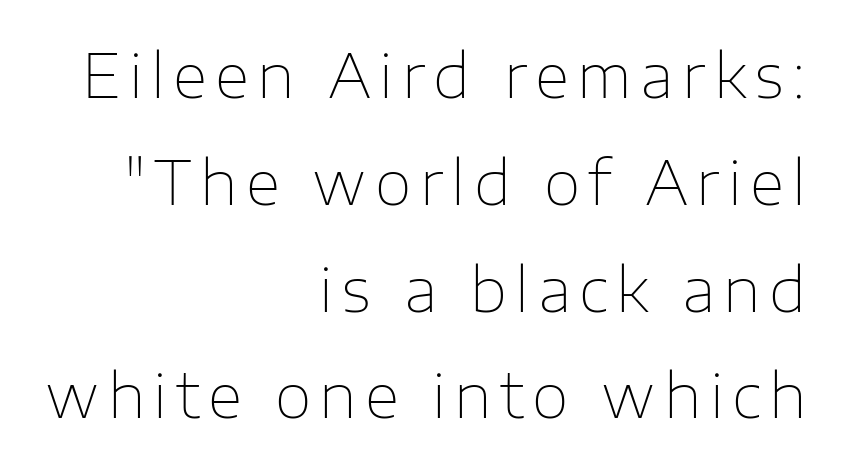
The passage shown is typed in a proportional face where columns would drift. The font family rendered here belongs to the sans-serif group. The typesetter chose a ragged-left arrangement here. The strokes are not fattened; the text isn't bold.
